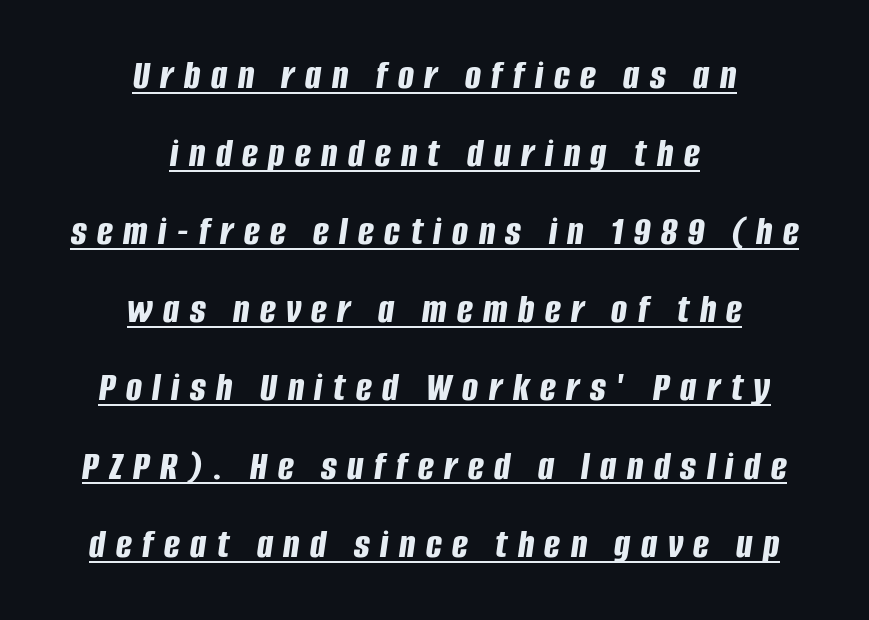
Q: Is the text bold? A: Yes.
Q: Is the text italic (slanted)? A: Yes, it leans right by about 8 degrees.
Q: Is the text underlined? A: Yes.
Q: How is the paragraph aligned? A: Centered.
Q: Is the spacing between letters normal or unusually wide? A: Unusually wide.
Q: Width (condensed, normal, or wide)? A: Condensed.
Q: Stroke contrast? A: Low.
Q: x-height? A: Large.
Q: Monospaced? A: No.
